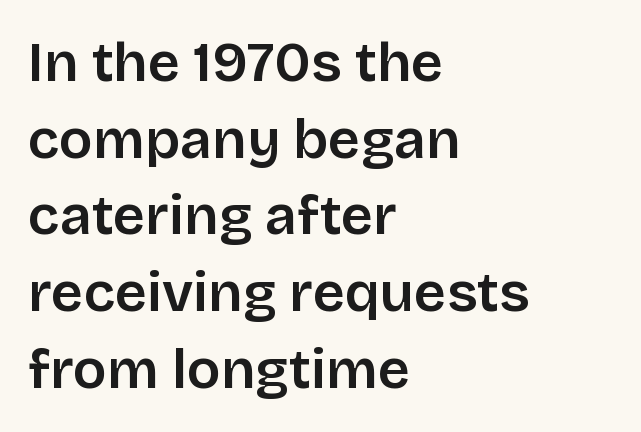
A somewhat darkened texture: the type is semibold rather than bold. This block has exactly the height ordinary leading produces. In terms of letterspacing, this is plain default setting. Stroke terminals: plain, sans-serif. The axis of the letterforms is exactly vertical.
